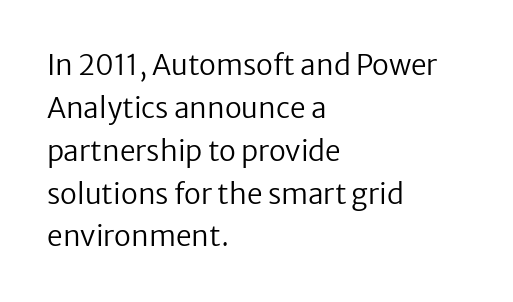
{"serif": "no", "italic": "no", "bold": "no", "weight": "regular", "width": "normal", "stroke_contrast": "low", "x_height": "medium", "monospaced": "no", "underline": "no", "align": "left", "line_spacing": "normal", "line_spacing_ratio": 1.53, "letter_spacing": "normal", "letter_spacing_em": 0.0, "glyph_px": 28}
